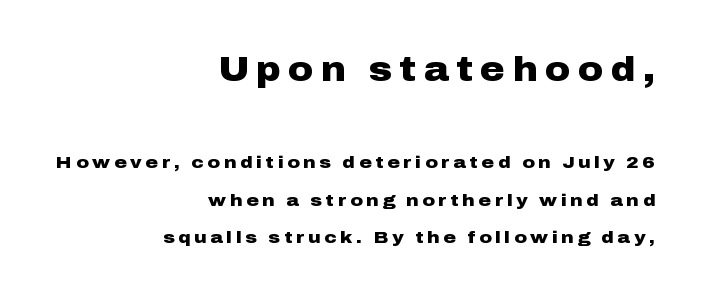
The image shows 34 px heavy, wide sans-serif type, upright; set right-aligned, loose line spacing (2.21x), unusually wide letter spacing (+0.22 em), not underlined; the first (top) block is 2.0x larger; low stroke contrast and a medium x-height.
